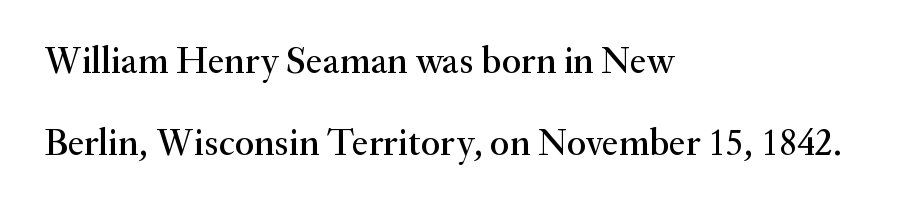
Q: Is the text italic (slanted)? A: No, it is upright.
Q: Is the typeface a serif or a sans-serif typeface? A: Serif.
Q: Is the text underlined? A: No.
Q: How is the paragraph aligned? A: Left-aligned.
Q: Is the spacing between letters normal or unusually wide? A: Normal.
Q: Is the spacing between lines tight, normal or loose? A: Loose.
Q: Width (condensed, normal, or wide)? A: Normal.
Q: Stroke contrast? A: Medium.
Q: x-height? A: Small.
Q: Monospaced? A: No.
